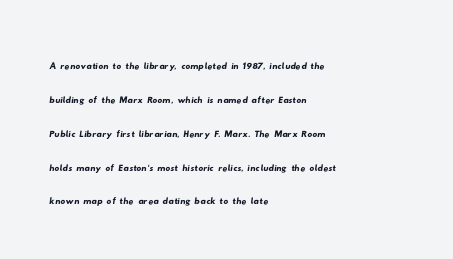
Lines of text with bare space underneath. Glyph-to-glyph distance matches everyday printed text. The lines sit at an ordinary, default distance from one another. The lines in this sample share a left origin and differ only in where they stop.
